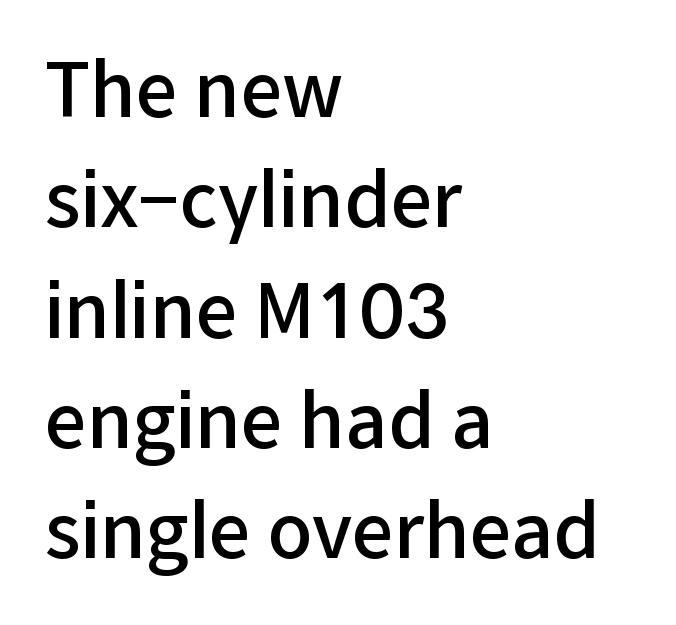
The image shows 74 px semibold sans-serif type, upright; set left-aligned, normal line spacing (1.49x), normal letter spacing, not underlined; low stroke contrast and a medium x-height.
